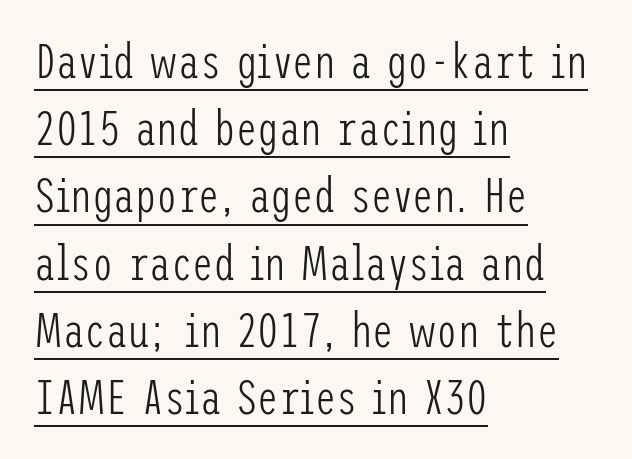
{"serif": "no", "italic": "no", "bold": "no", "weight": "light", "width": "condensed", "stroke_contrast": "low", "x_height": "medium", "underline": "yes", "align": "left", "line_spacing": "normal", "line_spacing_ratio": 1.4, "letter_spacing": "normal", "letter_spacing_em": 0.0, "glyph_px": 48}
